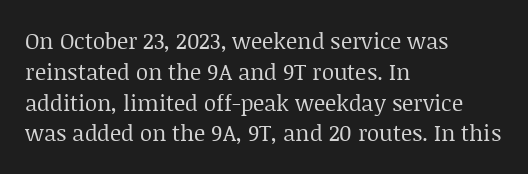
Q: Is the text bold? A: No.
Q: Is the text italic (slanted)? A: No, it is upright.
Q: Is the text underlined? A: No.
Q: How is the paragraph aligned? A: Left-aligned.
Q: Is the spacing between letters normal or unusually wide? A: Normal.
Q: Is the spacing between lines tight, normal or loose? A: Normal.
